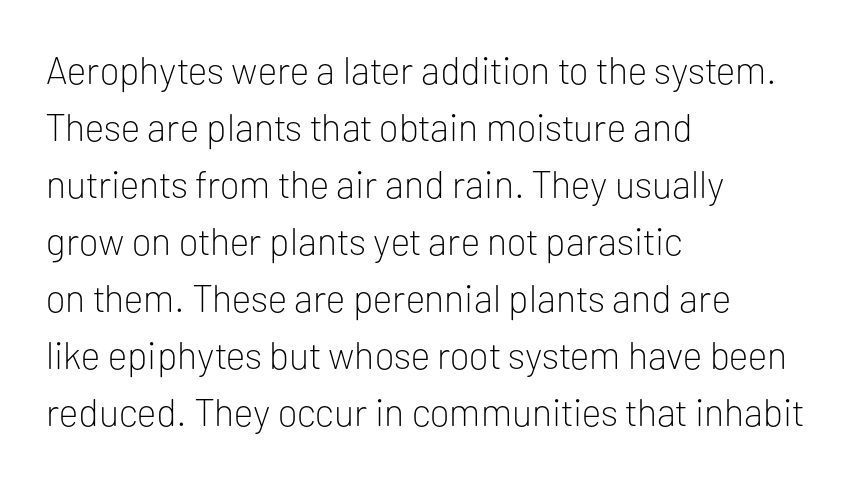
A normal amount of white space separates one row of letters from the next. The lettering holds an erect, upright posture throughout. Any mark beneath the type? The region is blank. Each word holds together tightly as a unit, with standard inter-letter gaps. Think of a printed novel: that variable character pitch is what you see here.
